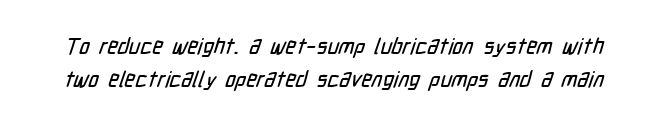
Q: Is the text underlined? A: No.
Q: Is the spacing between letters normal or unusually wide? A: Normal.
Q: Is the spacing between lines tight, normal or loose? A: Normal.
